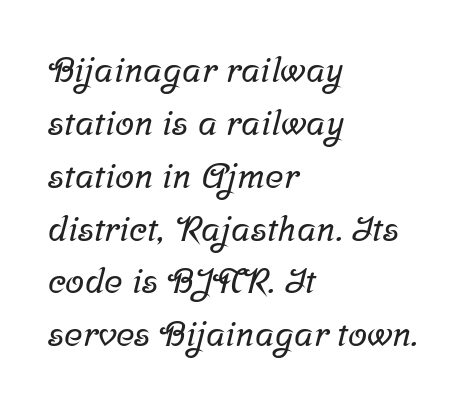
{"width": "normal", "stroke_contrast": "low", "x_height": "medium", "monospaced": "no", "underline": "no", "align": "left", "line_spacing": "normal", "line_spacing_ratio": 1.51, "letter_spacing": "normal", "letter_spacing_em": 0.0, "glyph_px": 35}
